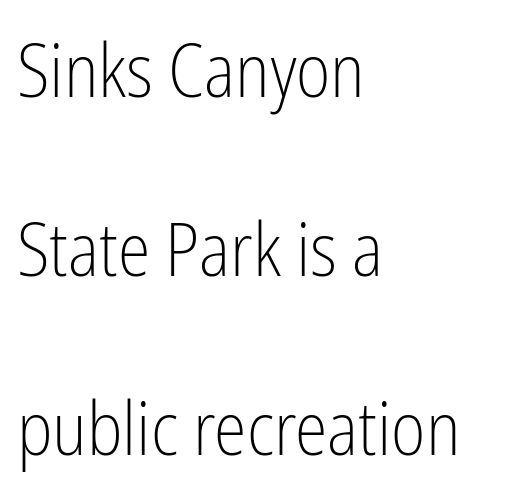
The image shows 74 px light, condensed sans-serif type, upright; set left-aligned, loose line spacing (2.42x), normal letter spacing, not underlined; low stroke contrast and a medium x-height.
